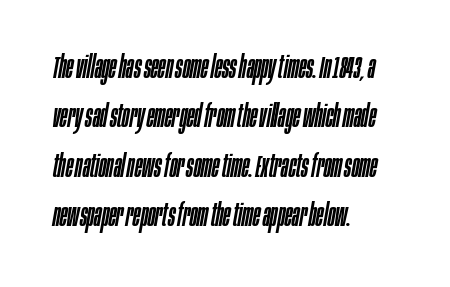
Proportional: the letters do not fall into vertical columns. This rendering features lettering with no underline. Observe the lean: these are italic letterforms. Inter-character spacing is left at the font's built-in metrics. The text block is weighted toward the left margin, trailing off unevenly rightward.
